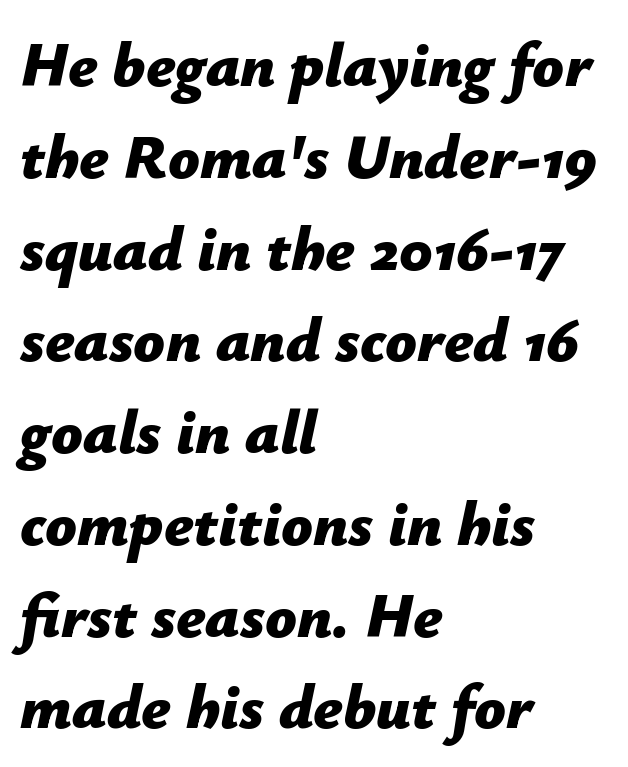
Q: Is the text bold? A: Yes.
Q: Is the text italic (slanted)? A: Yes, it leans right by about 12 degrees.
Q: Is the text underlined? A: No.
Q: How is the paragraph aligned? A: Left-aligned.
Q: Is the spacing between letters normal or unusually wide? A: Normal.
Q: Is the spacing between lines tight, normal or loose? A: Normal.
Q: Width (condensed, normal, or wide)? A: Normal.
Q: Stroke contrast? A: Low.
Q: x-height? A: Medium.
Q: Monospaced? A: No.
